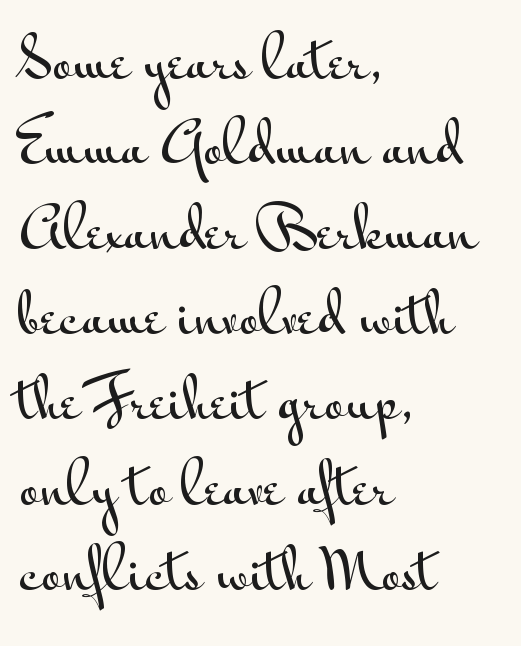
{"serif": "no", "width": "wide", "stroke_contrast": "medium", "x_height": "small", "monospaced": "no", "underline": "no", "align": "left", "line_spacing": "normal", "line_spacing_ratio": 1.52, "letter_spacing": "normal", "letter_spacing_em": 0.0, "glyph_px": 56}
